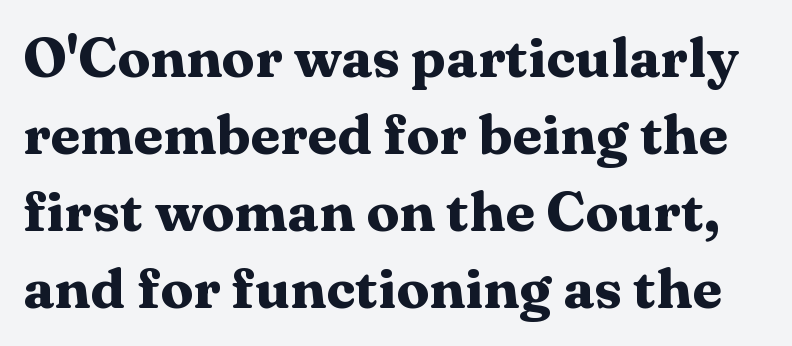
{"serif": "yes", "italic": "no", "bold": "yes", "weight": "heavy", "width": "wide", "stroke_contrast": "medium", "x_height": "medium", "monospaced": "no", "underline": "no", "line_spacing": "normal", "line_spacing_ratio": 1.4, "letter_spacing": "normal", "letter_spacing_em": 0.0, "glyph_px": 55}
